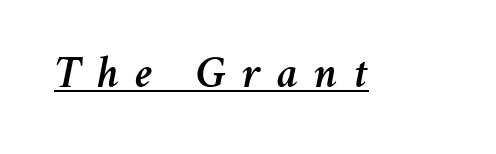
Looks like someone drew a line under every word here. Is this a fixed-width face? No — the glyphs have proportional, varying widths. The rendering inserts visible extra space after every character. The whole block is typeset with a tilt.
